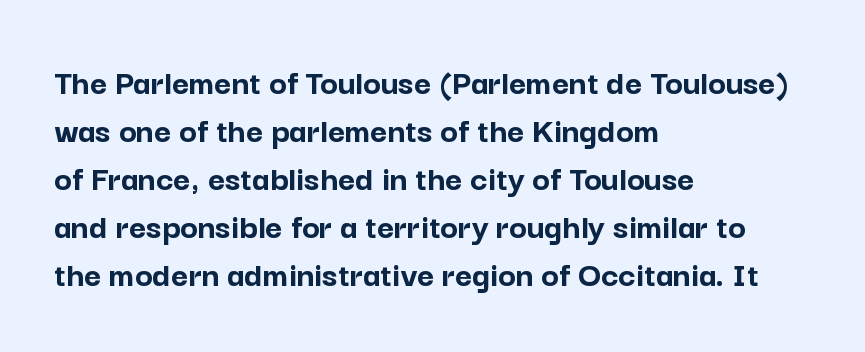
Q: Is the text bold? A: Yes.
Q: Is the text italic (slanted)? A: No, it is upright.
Q: Is the typeface a serif or a sans-serif typeface? A: Sans-serif.
Q: Is the text underlined? A: No.
Q: How is the paragraph aligned? A: Left-aligned.
Q: Is the spacing between letters normal or unusually wide? A: Normal.
Q: Is the spacing between lines tight, normal or loose? A: Normal.
Q: Width (condensed, normal, or wide)? A: Normal.
Q: Stroke contrast? A: Low.
Q: x-height? A: Medium.
Q: Monospaced? A: No.
